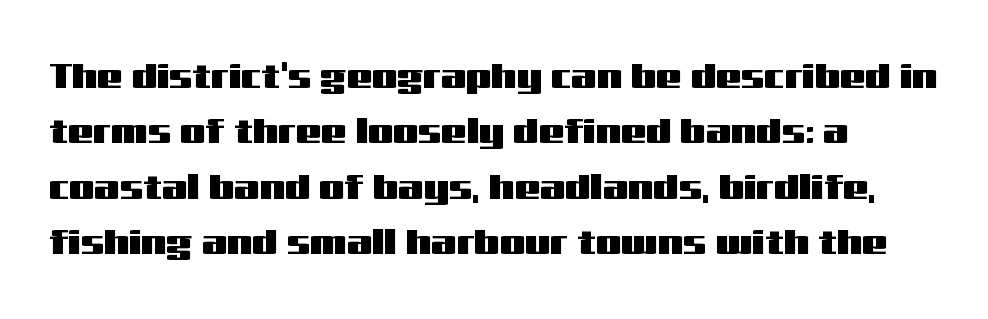
{"serif": "no", "italic": "no", "width": "wide", "stroke_contrast": "medium", "x_height": "medium", "monospaced": "no", "underline": "no", "align": "left", "line_spacing": "normal", "line_spacing_ratio": 1.54, "letter_spacing": "normal", "letter_spacing_em": 0.0, "glyph_px": 36}
